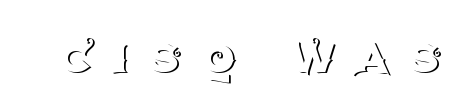
Q: Is the text bold? A: No.
Q: Is the text italic (slanted)? A: No, it is upright.
Q: Is the typeface a serif or a sans-serif typeface? A: Serif.
Q: Is the text underlined? A: No.
Q: Is the spacing between letters normal or unusually wide? A: Unusually wide.
Q: Width (condensed, normal, or wide)? A: Normal.
Q: Stroke contrast? A: Medium.
Q: x-height? A: Large.
Q: Monospaced? A: No.
